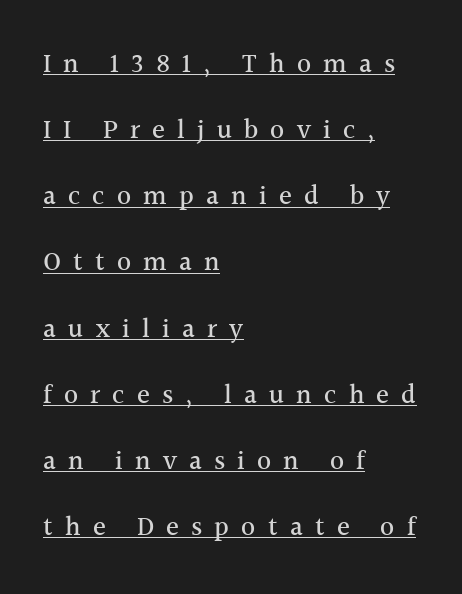
In terms of leading, this rendering errs on the spacious side. A roman cut, with each character standing at attention. The passage is arranged the way most books set body copy — flush left. Does extra space separate the letters? Yes, quite a lot of it.
